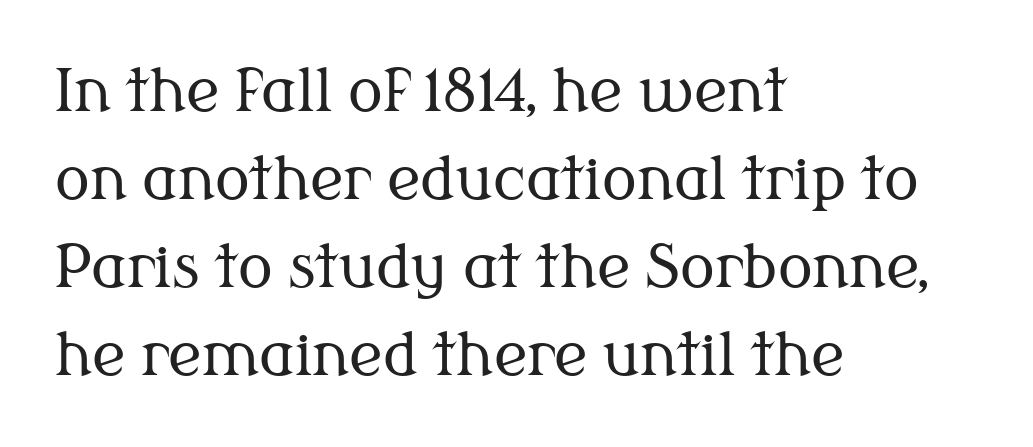
The image shows 58 px regular-weight serif type, upright; set left-aligned, normal line spacing (1.52x), normal letter spacing, not underlined; medium stroke contrast and a medium x-height.
